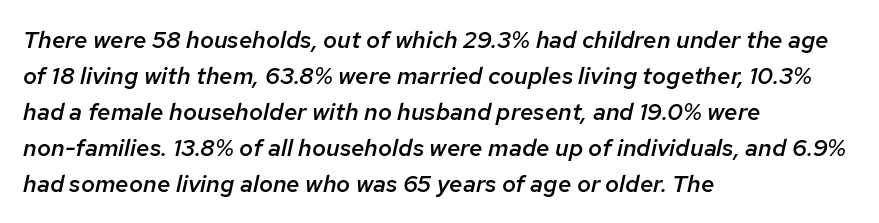
This rendering leaves character spacing at its baseline value. What weight is shown? A semibold, between regular and bold. Descenders hang freely into open space. This block has exactly the height ordinary leading produces.
